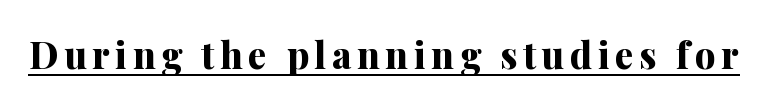
Q: Is the text bold? A: Yes.
Q: Is the text italic (slanted)? A: No, it is upright.
Q: Is the typeface a serif or a sans-serif typeface? A: Serif.
Q: Is the text underlined? A: Yes.
Q: Width (condensed, normal, or wide)? A: Normal.
Q: Stroke contrast? A: Medium.
Q: x-height? A: Medium.
Q: Monospaced? A: No.
